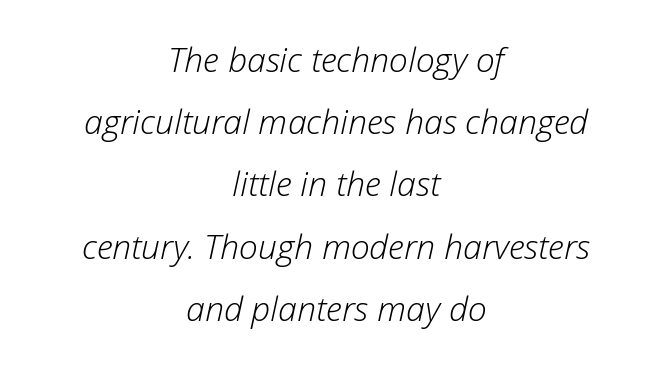
The image shows 34 px light type, italic (leaning right); set centered, line spacing 1.83x, normal letter spacing, not underlined; low stroke contrast and a medium x-height.
